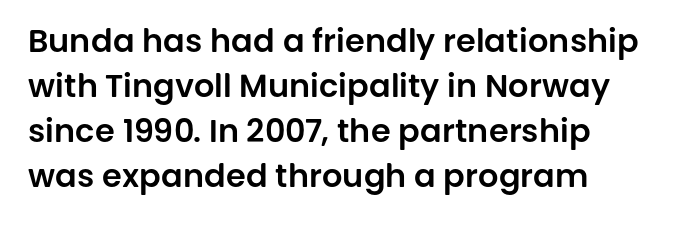
Italic: no, the glyphs are upright roman. You could not count columns in this text — the font is proportionally spaced. Evenly set lines give the paragraph a standard silhouette. Decoration check: the copy has no underline.
